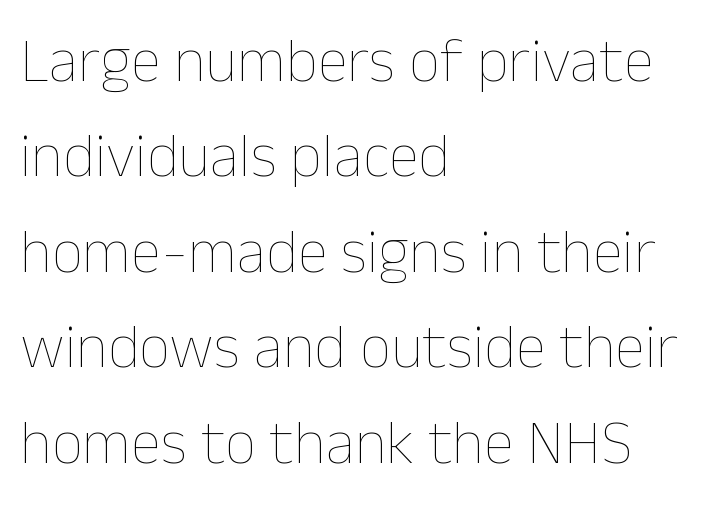
Q: Is the text bold? A: No.
Q: Is the text italic (slanted)? A: No, it is upright.
Q: Is the text underlined? A: No.
Q: How is the paragraph aligned? A: Left-aligned.
Q: Is the spacing between letters normal or unusually wide? A: Normal.
Q: Is the spacing between lines tight, normal or loose? A: Normal.
Q: Width (condensed, normal, or wide)? A: Normal.
Q: Stroke contrast? A: Low.
Q: x-height? A: Medium.
Q: Monospaced? A: No.
